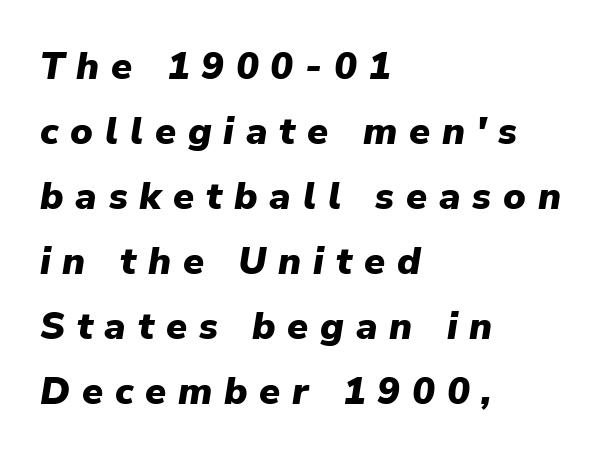
The image shows 38 px heavy type, italic (leaning right); set left-aligned, line spacing 1.71x, unusually wide letter spacing (+0.31 em), not underlined; low stroke contrast and a medium x-height.
